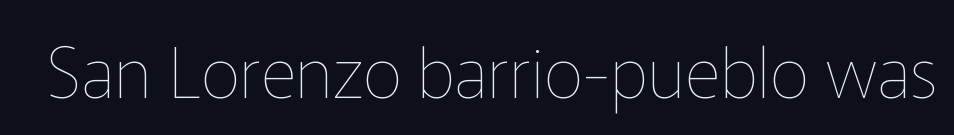
{"italic": "no", "bold": "no", "weight": "thin", "width": "normal", "stroke_contrast": "low", "x_height": "medium", "monospaced": "no", "underline": "no", "letter_spacing": "normal", "letter_spacing_em": 0.0, "glyph_px": 70}
